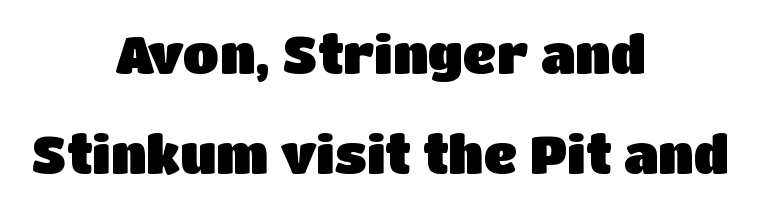
{"serif": "no", "italic": "no", "width": "normal", "stroke_contrast": "low", "x_height": "large", "monospaced": "no", "underline": "no", "align": "center", "line_spacing_ratio": 1.89, "letter_spacing": "normal", "letter_spacing_em": 0.0, "glyph_px": 53}
